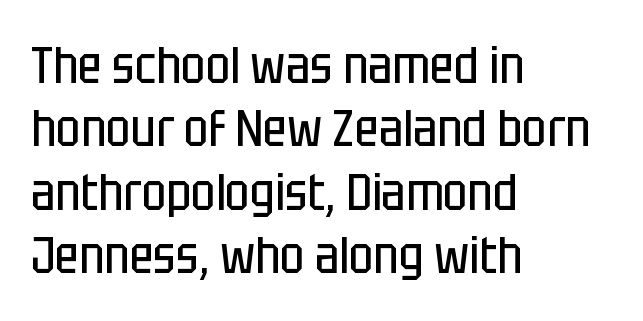
The image shows 52 px regular-weight, condensed sans-serif type, upright; set left-aligned, line spacing 1.22x, normal letter spacing, not underlined; low stroke contrast and a large x-height.
